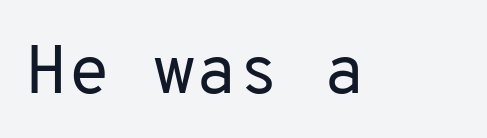
The image shows 69 px regular-weight sans-serif type, upright, monospaced; set normal letter spacing, not underlined; low stroke contrast and a medium x-height.
